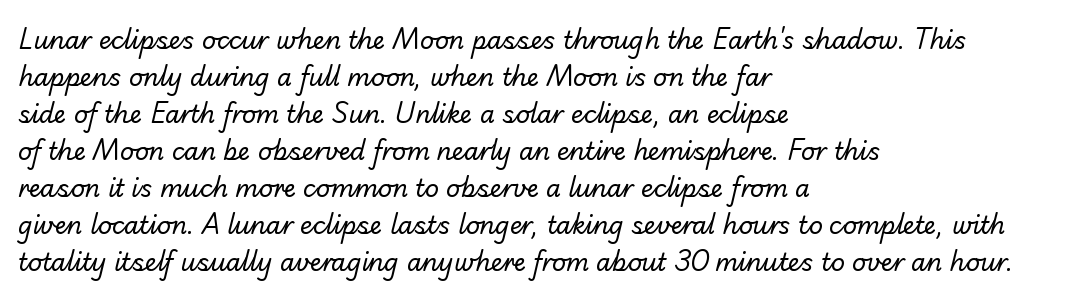
The image shows 24 px text type; set left-aligned, normal line spacing (1.54x), normal letter spacing, not underlined.
